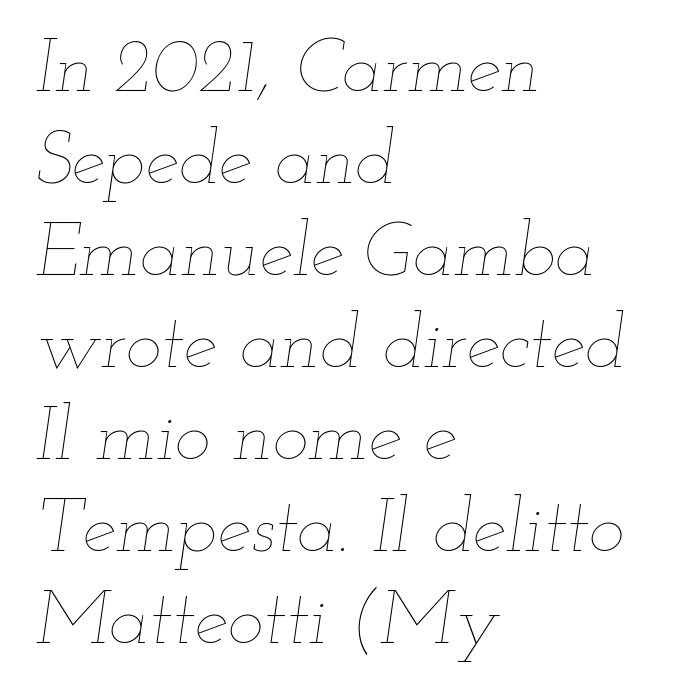
Q: Is the text bold? A: No.
Q: Is the text italic (slanted)? A: Yes, it leans right by about 12 degrees.
Q: Is the text underlined? A: No.
Q: How is the paragraph aligned? A: Left-aligned.
Q: Is the spacing between letters normal or unusually wide? A: Normal.
Q: Width (condensed, normal, or wide)? A: Wide.
Q: Stroke contrast? A: Low.
Q: x-height? A: Small.
Q: Monospaced? A: No.
